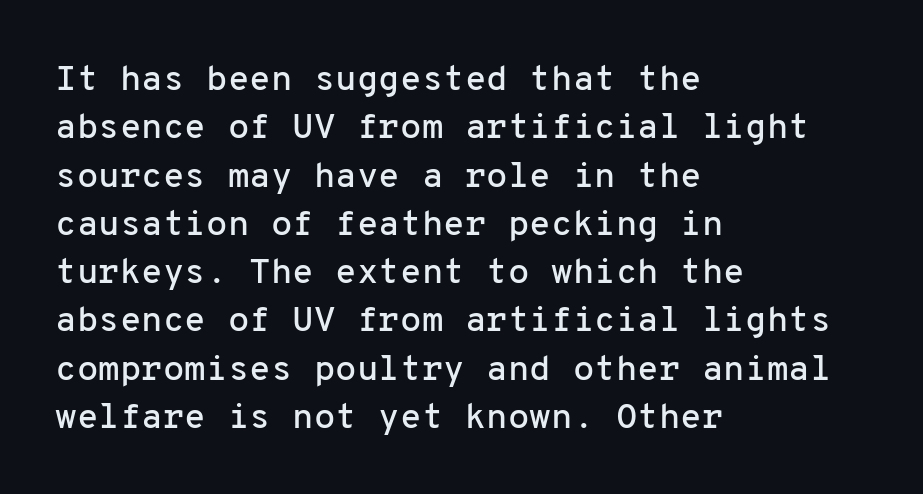
The letters carry no serifs — their stems end cleanly without finishing strokes. Underlining? Definitely not there. The axis of the letterforms is exactly vertical. The face used here is rendered with its standard letterfit. This sample is left-justified, so line endings fall wherever the words run out.
